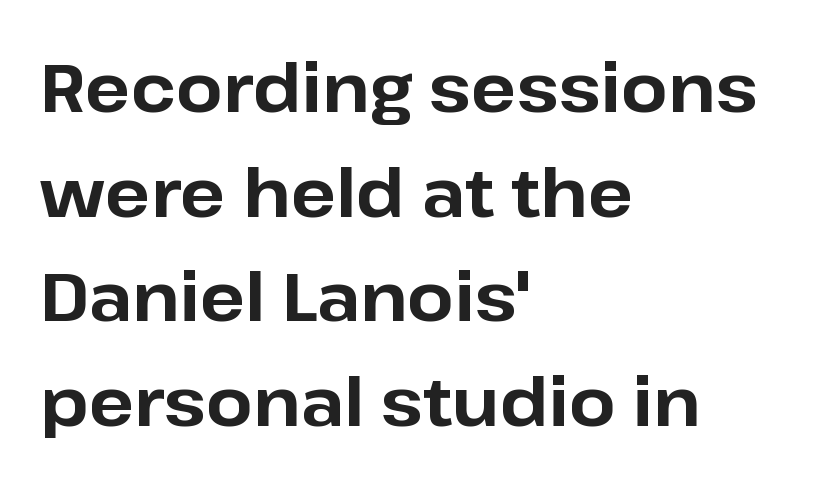
Q: Is the text bold? A: Yes.
Q: Is the text italic (slanted)? A: No, it is upright.
Q: Is the typeface a serif or a sans-serif typeface? A: Sans-serif.
Q: Is the text underlined? A: No.
Q: How is the paragraph aligned? A: Left-aligned.
Q: Is the spacing between letters normal or unusually wide? A: Normal.
Q: Is the spacing between lines tight, normal or loose? A: Normal.
Q: Width (condensed, normal, or wide)? A: Normal.
Q: Stroke contrast? A: Low.
Q: x-height? A: Medium.
Q: Monospaced? A: No.
